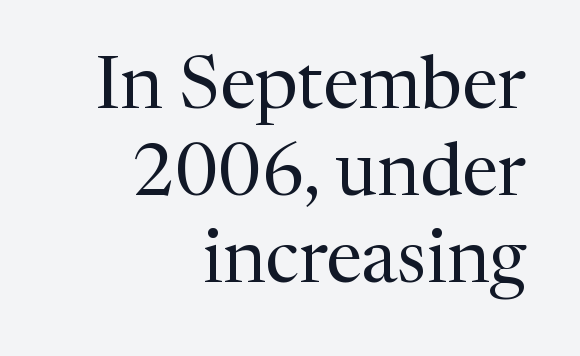
{"serif": "yes", "italic": "no", "bold": "no", "weight": "regular", "width": "normal", "stroke_contrast": "medium", "x_height": "medium", "monospaced": "no", "underline": "no", "align": "right", "line_spacing_ratio": 1.19, "letter_spacing": "normal", "letter_spacing_em": 0.0, "glyph_px": 73}
